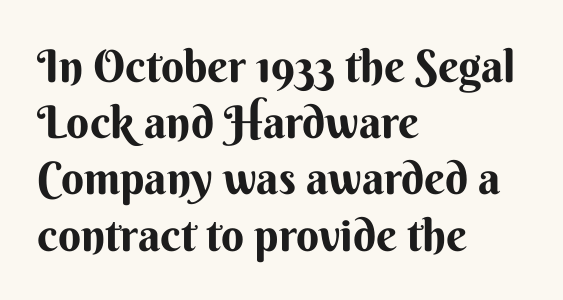
{"serif": "no", "italic": "no", "width": "normal", "stroke_contrast": "medium", "x_height": "small", "monospaced": "no", "underline": "no", "align": "left", "line_spacing": "normal", "line_spacing_ratio": 1.25, "letter_spacing": "normal", "letter_spacing_em": 0.0, "glyph_px": 45}
